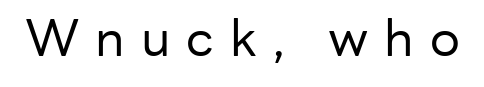
I'd call this a sans setting — the letters go barefoot. The letters stand upright; this is a roman face. The face used here is rendered with a markedly widened letterfit. The face looks like a standard text weight, possibly lighter.
